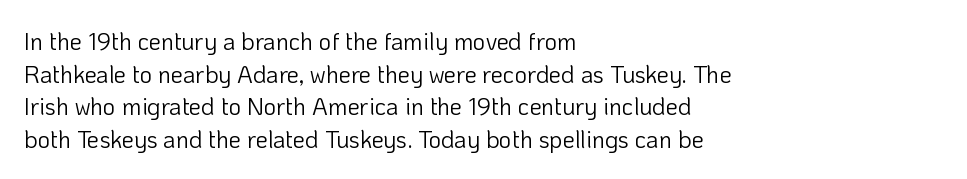
Plain, unruled lines of type. Ordinary non-slanted type is in use. Does extra space separate the letters? No, they use regular spacing. This is not heavy type; no bold has been used. These lines sit exactly where default settings would place them. Reading down the block, your eye returns to a fixed left position each line.
